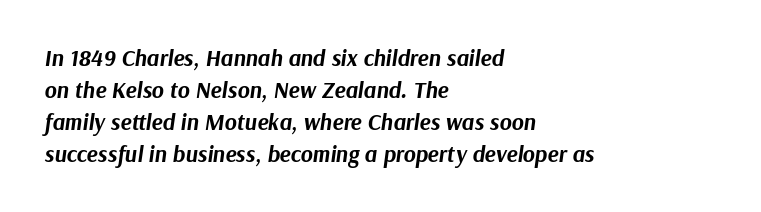
The image shows 23 px bold type, italic (leaning right); set left-aligned, normal line spacing (1.39x), normal letter spacing, not underlined.
